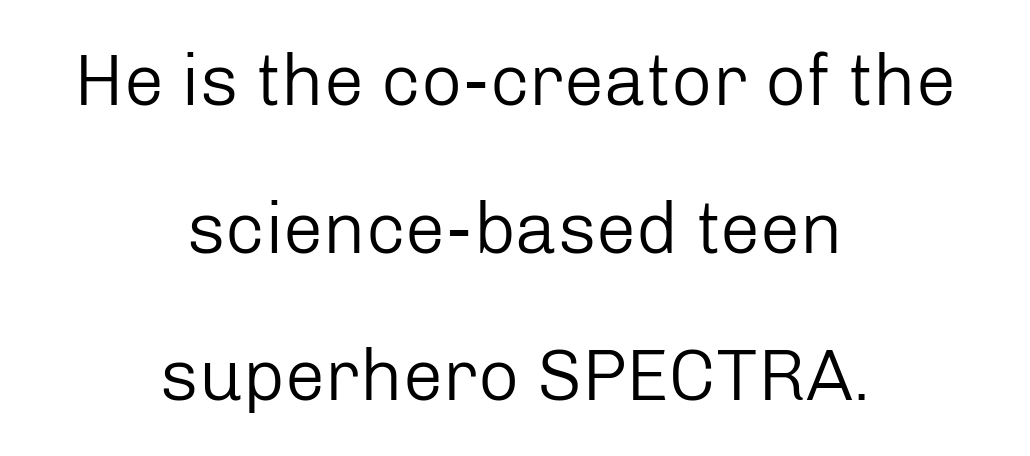
{"serif": "no", "italic": "no", "bold": "no", "weight": "regular", "width": "normal", "stroke_contrast": "low", "x_height": "medium", "monospaced": "no", "underline": "no", "align": "center", "line_spacing": "loose", "line_spacing_ratio": 2.05, "letter_spacing": "normal", "letter_spacing_em": 0.0, "glyph_px": 72}
